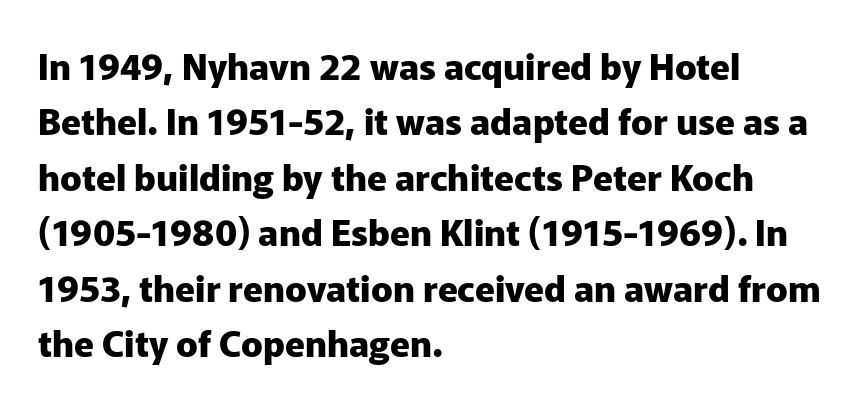
Q: Is the text bold? A: Yes.
Q: Is the text italic (slanted)? A: No, it is upright.
Q: Is the typeface a serif or a sans-serif typeface? A: Sans-serif.
Q: Is the text underlined? A: No.
Q: How is the paragraph aligned? A: Left-aligned.
Q: Is the spacing between letters normal or unusually wide? A: Normal.
Q: Is the spacing between lines tight, normal or loose? A: Normal.
Q: Width (condensed, normal, or wide)? A: Normal.
Q: Stroke contrast? A: Low.
Q: x-height? A: Medium.
Q: Monospaced? A: No.
